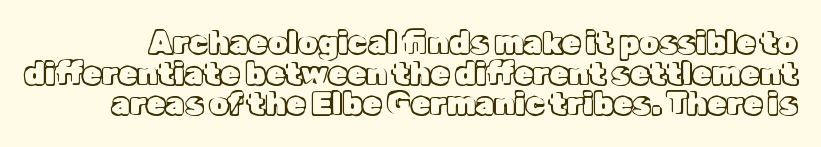
Q: Is the text italic (slanted)? A: No, it is upright.
Q: Is the text underlined? A: No.
Q: Is the spacing between letters normal or unusually wide? A: Normal.
Q: Is the spacing between lines tight, normal or loose? A: Tight.
Q: Width (condensed, normal, or wide)? A: Normal.
Q: x-height? A: Medium.
Q: Monospaced? A: No.
